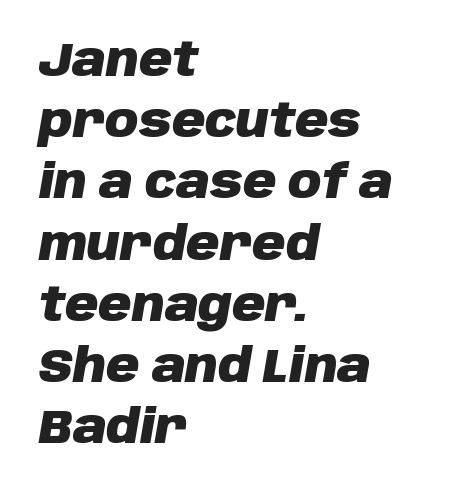
Q: Is the text bold? A: Yes.
Q: Is the text italic (slanted)? A: Yes, it leans right by about 10 degrees.
Q: Is the text underlined? A: No.
Q: How is the paragraph aligned? A: Left-aligned.
Q: Is the spacing between letters normal or unusually wide? A: Normal.
Q: Is the spacing between lines tight, normal or loose? A: Normal.
Q: Width (condensed, normal, or wide)? A: Normal.
Q: Stroke contrast? A: Low.
Q: x-height? A: Large.
Q: Monospaced? A: No.
